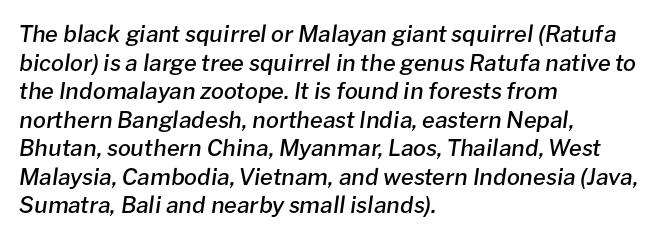
Q: Is the text bold? A: Semi-bold.
Q: Is the text italic (slanted)? A: Yes, it leans right by about 8 degrees.
Q: Is the text underlined? A: No.
Q: How is the paragraph aligned? A: Left-aligned.
Q: Is the spacing between letters normal or unusually wide? A: Normal.
